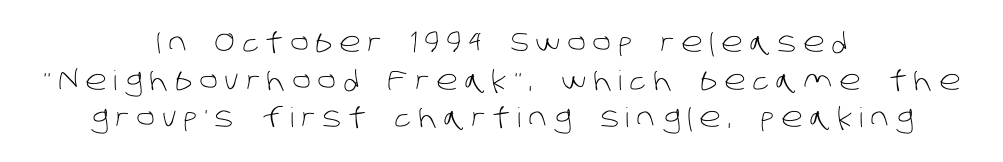
Q: Is the text bold? A: No.
Q: Is the text underlined? A: No.
Q: How is the paragraph aligned? A: Centered.
Q: Is the spacing between letters normal or unusually wide? A: Unusually wide.
Q: Is the spacing between lines tight, normal or loose? A: Normal.
